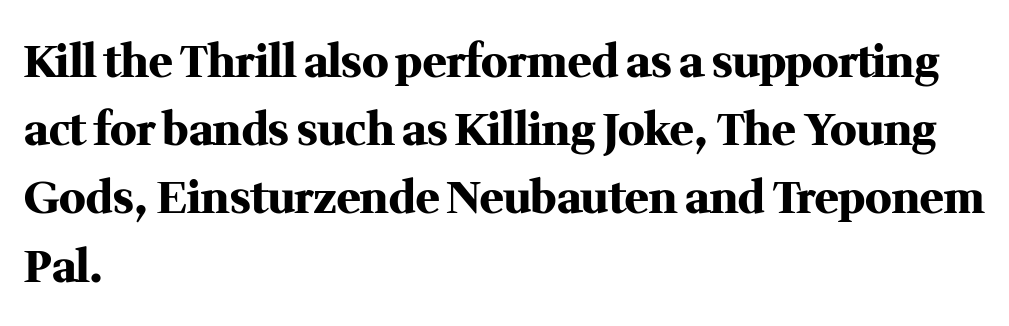
The image shows 44 px heavy serif type, upright; set left-aligned, normal line spacing (1.55x), normal letter spacing, not underlined; medium stroke contrast and a medium x-height.
